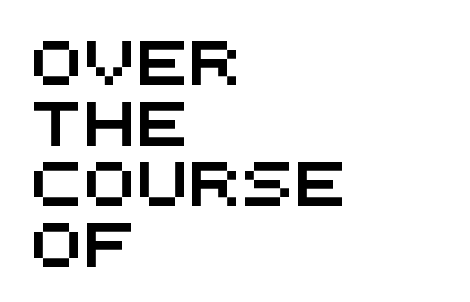
{"serif": "no", "width": "wide", "stroke_contrast": "medium", "x_height": "large", "monospaced": "yes", "underline": "no", "align": "left", "line_spacing": "normal", "line_spacing_ratio": 1.38, "letter_spacing": "normal", "letter_spacing_em": 0.0, "glyph_px": 44}
